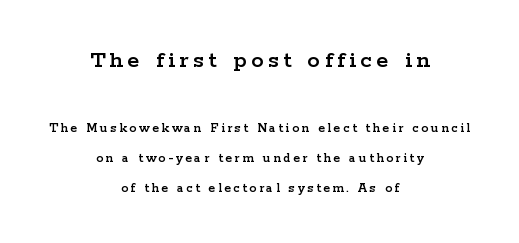
{"italic": "no", "underline": "no", "align": "center", "line_spacing": "loose", "line_spacing_ratio": 2.15, "larger_block": "first", "size_ratio": 1.79, "glyph_px": 25}
